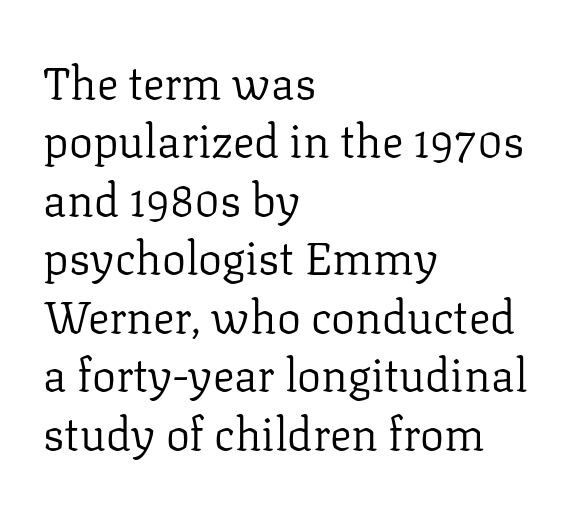
The image shows 45 px regular-weight serif type, upright; set left-aligned, normal line spacing (1.3x), normal letter spacing, not underlined; low stroke contrast and a medium x-height.
